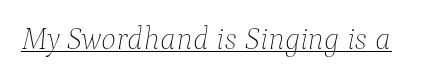
Q: Is the text bold? A: No.
Q: Is the text italic (slanted)? A: Yes, it leans right by about 9 degrees.
Q: Is the text underlined? A: Yes.
Q: Is the spacing between letters normal or unusually wide? A: Normal.
Q: Width (condensed, normal, or wide)? A: Normal.
Q: Stroke contrast? A: Low.
Q: x-height? A: Medium.
Q: Monospaced? A: No.
